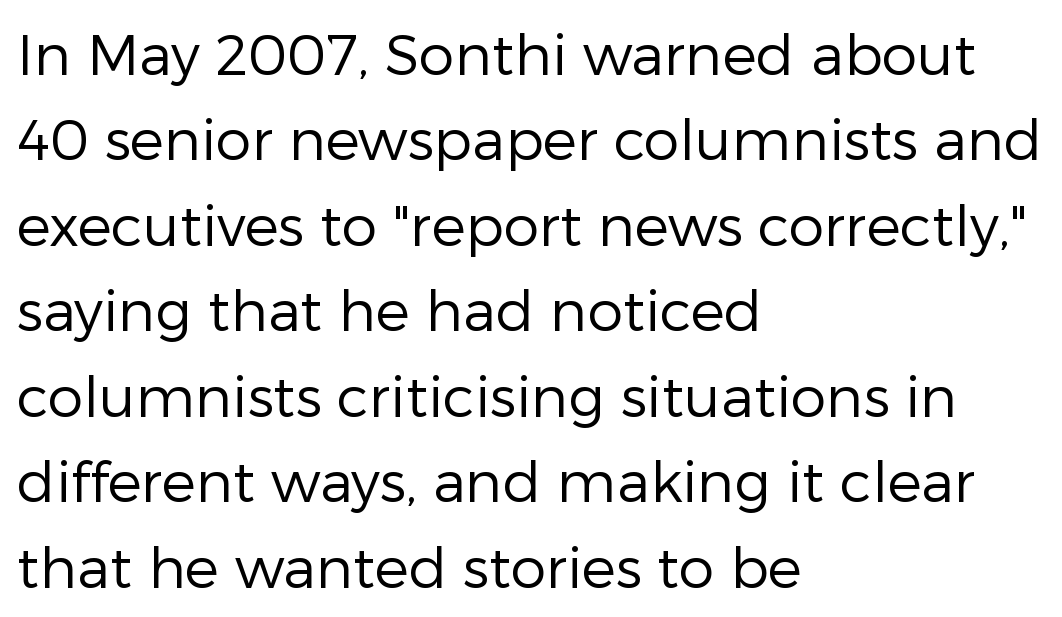
{"serif": "no", "italic": "no", "bold": "no", "weight": "regular", "width": "normal", "stroke_contrast": "low", "x_height": "medium", "monospaced": "no", "underline": "no", "align": "left", "line_spacing": "normal", "line_spacing_ratio": 1.5, "letter_spacing": "normal", "letter_spacing_em": 0.0, "glyph_px": 57}
